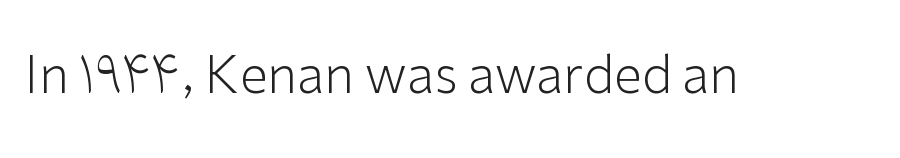
The image shows 51 px light sans-serif type, upright; set normal letter spacing, not underlined; low stroke contrast and a medium x-height.
